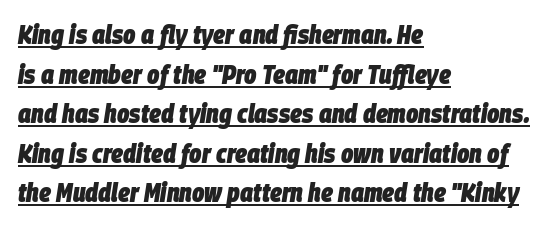
These words are printed bold, with thick strokes throughout. The compositor pushed each line to the left boundary. The sample's only ornament is a line tracing under the words. Tracking value appears to be zero — textbook default spacing. How would I describe the line gaps? Plain and ordinary. The face used here has a pronounced slope to its letters.
